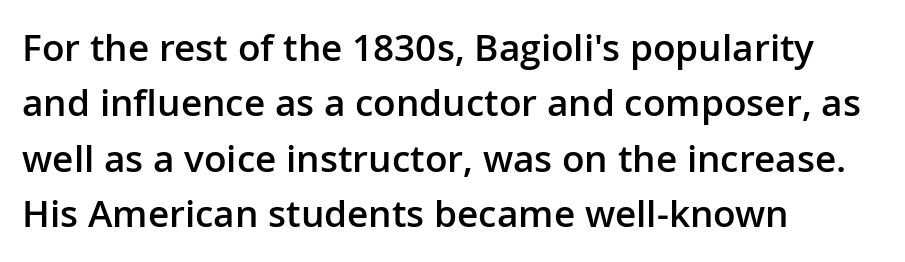
The image shows 37 px semibold sans-serif type, upright; set left-aligned, normal line spacing (1.5x), normal letter spacing, not underlined; low stroke contrast and a medium x-height.
